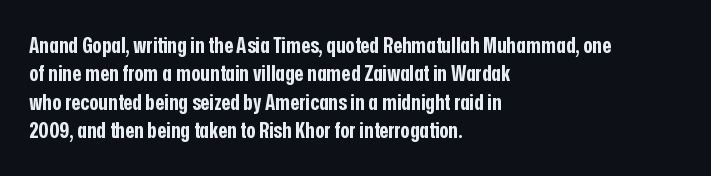
Q: Is the text bold? A: Yes.
Q: Is the text italic (slanted)? A: No, it is upright.
Q: Is the text underlined? A: No.
Q: How is the paragraph aligned? A: Left-aligned.
Q: Is the spacing between letters normal or unusually wide? A: Normal.
Q: Is the spacing between lines tight, normal or loose? A: Normal.
